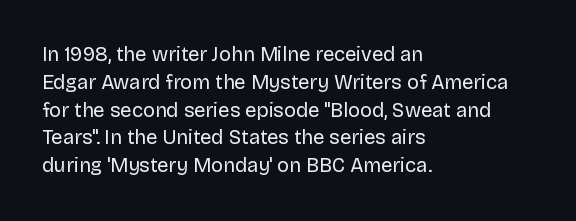
Q: Is the text bold? A: No.
Q: Is the text italic (slanted)? A: No, it is upright.
Q: Is the text underlined? A: No.
Q: How is the paragraph aligned? A: Left-aligned.
Q: Is the spacing between letters normal or unusually wide? A: Normal.
Q: Is the spacing between lines tight, normal or loose? A: Normal.
